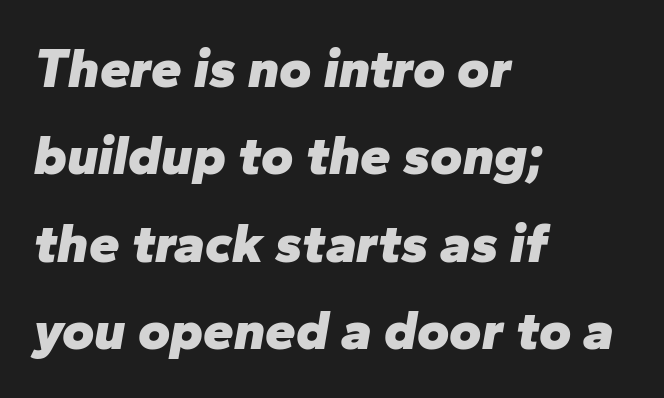
Q: Is the text bold? A: Yes.
Q: Is the text italic (slanted)? A: Yes, it leans right by about 10 degrees.
Q: Is the text underlined? A: No.
Q: How is the paragraph aligned? A: Left-aligned.
Q: Is the spacing between letters normal or unusually wide? A: Normal.
Q: Is the spacing between lines tight, normal or loose? A: Normal.
Q: Width (condensed, normal, or wide)? A: Normal.
Q: Stroke contrast? A: Low.
Q: x-height? A: Medium.
Q: Monospaced? A: No.
